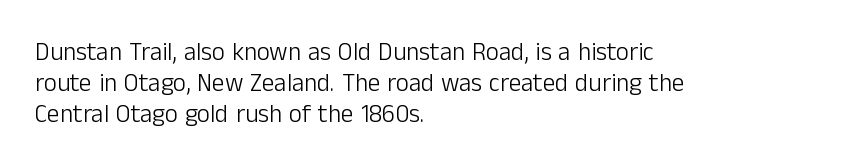
The image shows 25 px text type, upright; set left-aligned, line spacing 1.24x, normal letter spacing, not underlined.
